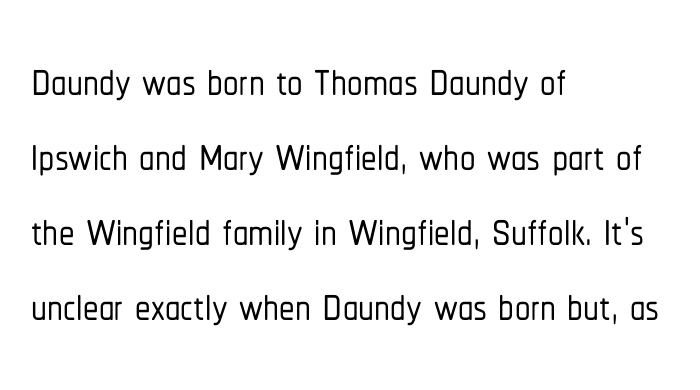
Caption: multi-line text, flush left, ragged right. In terms of posture, this sample is upright. Nothing sits at the stroke ends, so this counts as sans-serif. Is this a fixed-width face? No — the glyphs have proportional, varying widths. A clean baseline with only descenders dipping below it. Compared with typical body copy, the letter spacing here is the same.
